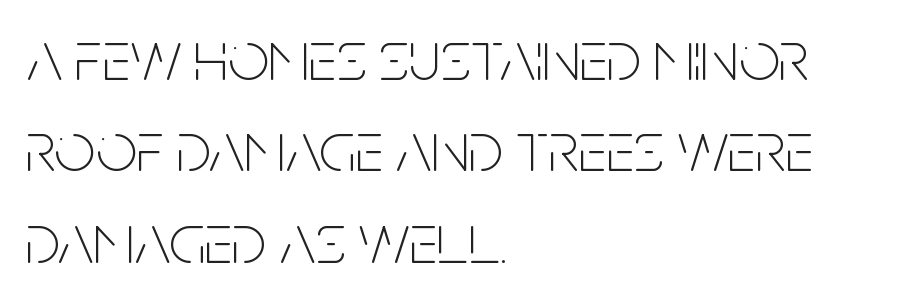
The image shows 72 px thin, condensed sans-serif type, upright; set left-aligned, normal line spacing (1.27x), normal letter spacing, not underlined; low stroke contrast and a large x-height.
